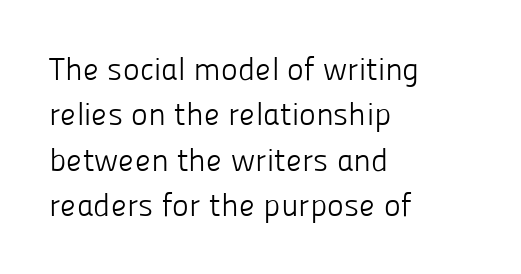
Decoration check: the copy has no underline. The rows are spaced the way most documents space them. Heft: none added — not bold. A roman cut, with each character standing at attention.
